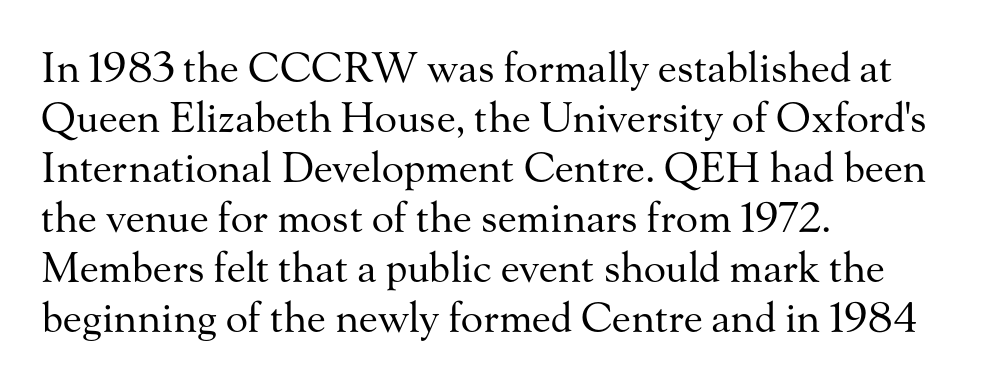
{"serif": "yes", "italic": "no", "bold": "no", "weight": "regular", "width": "normal", "stroke_contrast": "medium", "x_height": "small", "monospaced": "no", "underline": "no", "align": "left", "line_spacing_ratio": 1.22, "letter_spacing": "normal", "letter_spacing_em": 0.0, "glyph_px": 41}
